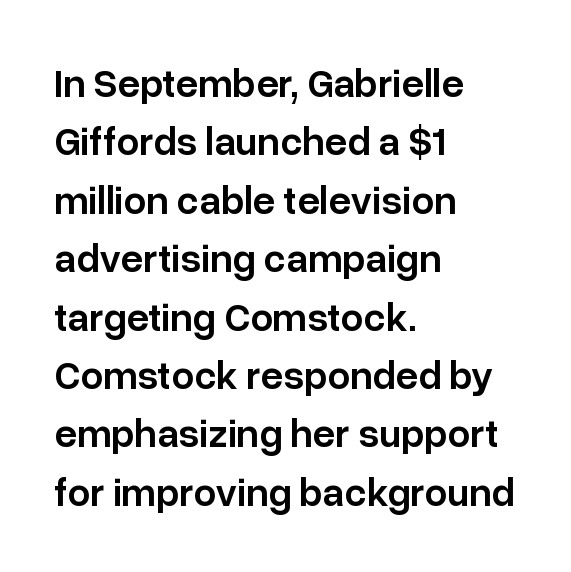
In terms of weight, the rendering is demibold, just under bold. Vertically, the passage feels balanced, rows spaced as you'd expect. No feet cap the strokes, marking this as sans-serif type. The lettering holds an erect, upright posture throughout. These lines are rendered in a variable-pitch font. Nobody touched the tracking dial on this one.
